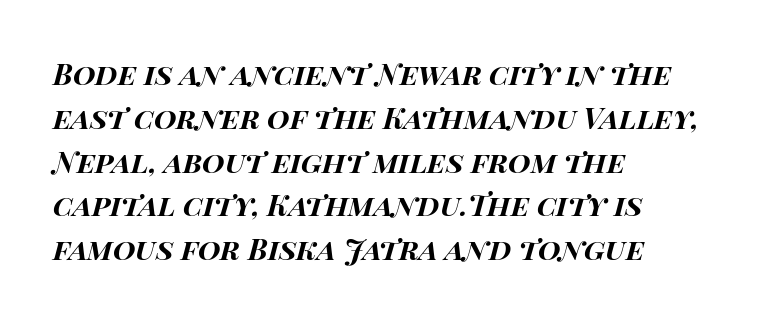
{"italic": "yes", "lean": "right", "slant_degrees": 14, "bold": "yes", "weight": "bold", "width": "wide", "stroke_contrast": "high", "x_height": "large", "monospaced": "no", "underline": "no", "align": "left", "line_spacing": "normal", "line_spacing_ratio": 1.51, "letter_spacing": "normal", "letter_spacing_em": 0.0, "glyph_px": 29}
